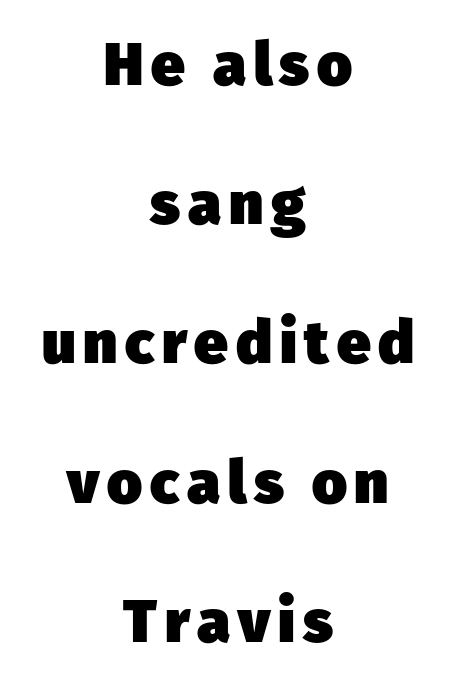
Beneath every word, the page is bare. These lines stand farther apart than default settings would place them. Proportional: the letters do not fall into vertical columns. Visually the block forms a symmetrical silhouette, jagged on both flanks. The passage shown is typeset with a sans-serif family.
